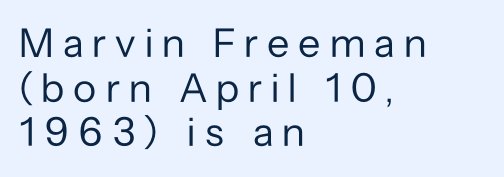
What stands out about the letter spacing? Its width — letters are far apart. Each letter keeps its own natural width here, so spacing adapts to shape. Closely set lines give the paragraph a compact silhouette. The passage shown is typeset with a sans-serif family. The typeface has the unassuming heft of standard copy or less. Beneath every word, the page is bare.
